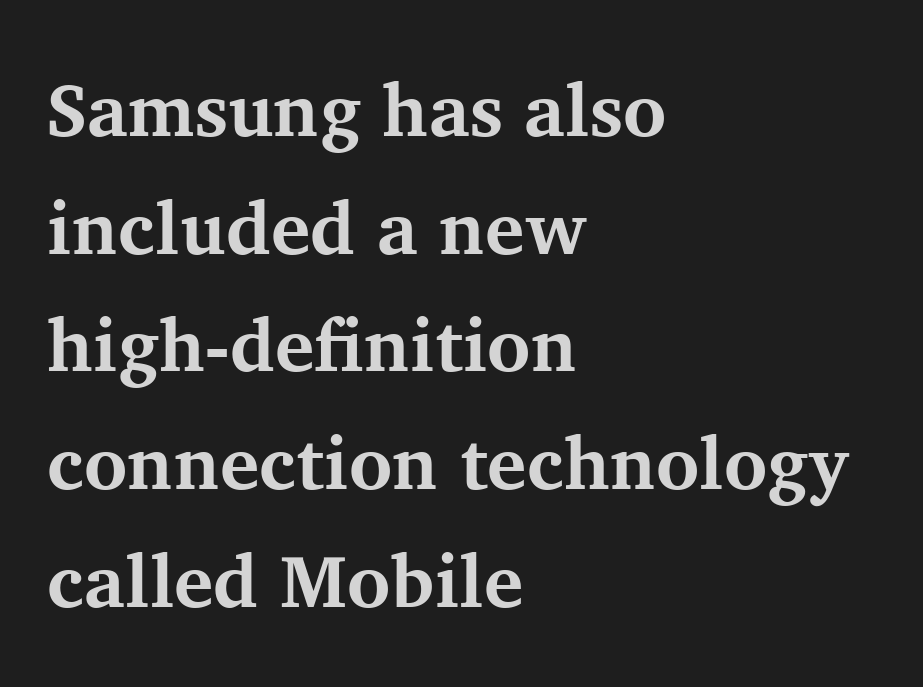
{"serif": "yes", "italic": "no", "bold": "yes", "weight": "bold", "width": "normal", "stroke_contrast": "medium", "x_height": "medium", "monospaced": "no", "underline": "no", "align": "left", "line_spacing": "normal", "line_spacing_ratio": 1.59, "letter_spacing": "normal", "letter_spacing_em": 0.0, "glyph_px": 74}
